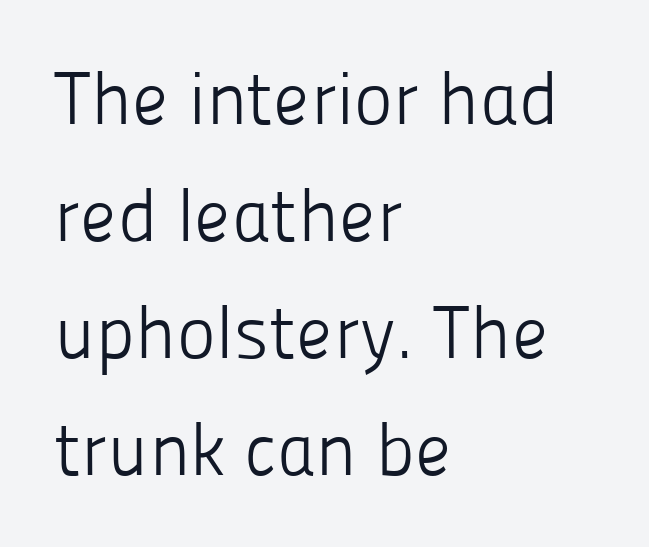
Q: Is the text bold? A: No.
Q: Is the text italic (slanted)? A: No, it is upright.
Q: Is the typeface a serif or a sans-serif typeface? A: Sans-serif.
Q: Is the text underlined? A: No.
Q: How is the paragraph aligned? A: Left-aligned.
Q: Is the spacing between letters normal or unusually wide? A: Normal.
Q: Is the spacing between lines tight, normal or loose? A: Normal.
Q: Width (condensed, normal, or wide)? A: Normal.
Q: Stroke contrast? A: Low.
Q: x-height? A: Medium.
Q: Monospaced? A: No.
